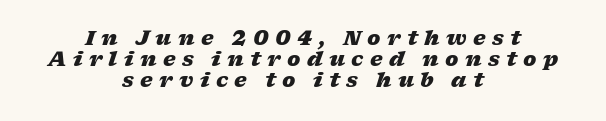
Is the letter spacing exaggerated? Yes — the characters are pushed far apart. These lines stack symmetrically, like a column narrowing and widening about its center. These lines were composed using italics. The sample has been set heavy, in full bold. Notice how descenders almost collide with the ascenders below — that's tight leading.
